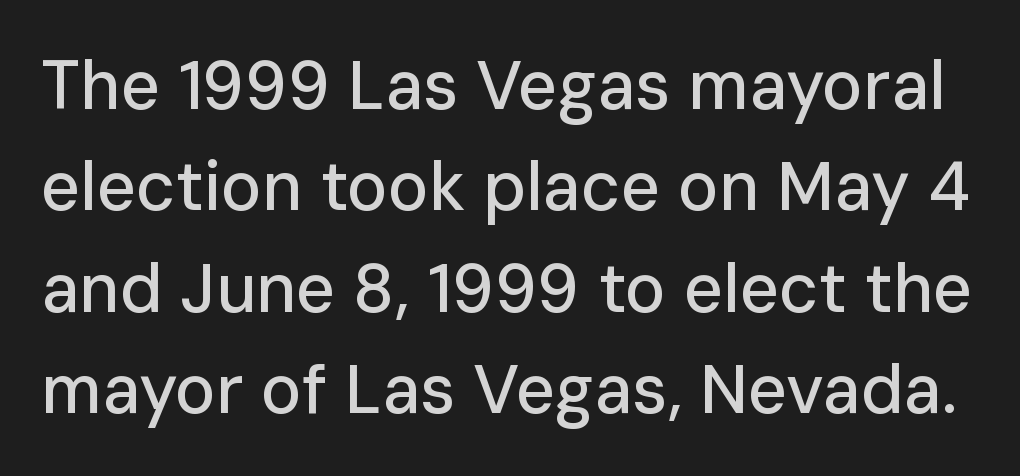
{"serif": "no", "italic": "no", "width": "normal", "stroke_contrast": "low", "x_height": "medium", "monospaced": "no", "underline": "no", "line_spacing": "normal", "line_spacing_ratio": 1.49, "letter_spacing": "normal", "letter_spacing_em": 0.0, "glyph_px": 68}
